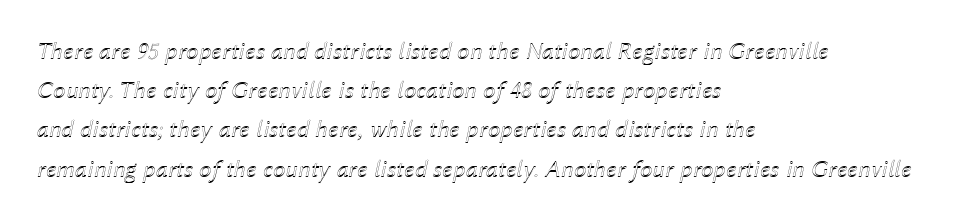
Each line starts at the same left margin while the right side varies. Letters rest on an invisible, unmarked baseline. Rows of type keep a routine distance in the vertical direction. This is oblique type, the kind used for emphasis or titles. No extra tracking has been applied to these lines.
